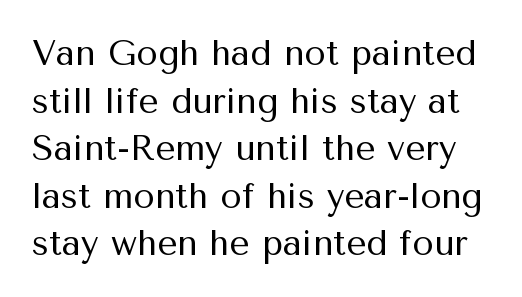
The image shows 35 px regular-weight sans-serif type, upright; set normal line spacing (1.36x), normal letter spacing, not underlined; medium stroke contrast and a medium x-height.
